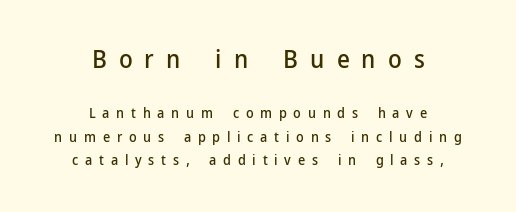
The image shows 25 px text type, upright; set centered, normal line spacing (1.66x), unusually wide letter spacing (+0.48 em), not underlined; the first (top) block is 1.79x larger.
